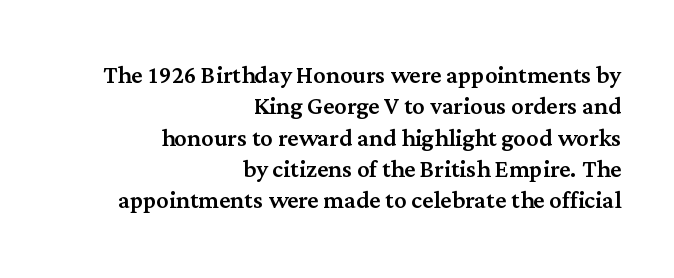
The image shows 31 px serif type, upright; set right-aligned, tight line spacing (1.01x), normal letter spacing, not underlined; medium stroke contrast and a medium x-height.
